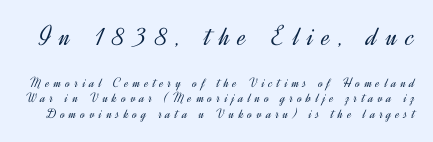
Tracking value appears strongly positive — letters spread wide. You could not count columns in this text — the font is proportionally spaced. You can tell from the bare stems that sans-serif type was used. Which chunk is bigger? The first one — the top block dwarfs the bottom.
